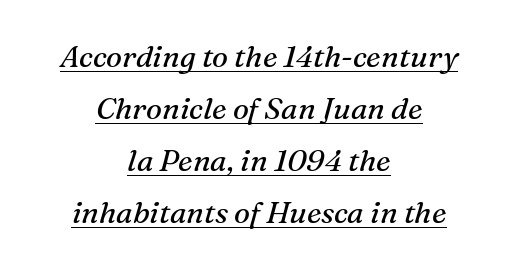
The image shows 30 px regular-weight serif type, italic (leaning right); set centered, line spacing 1.73x, normal letter spacing, underlined; medium stroke contrast and a medium x-height.
